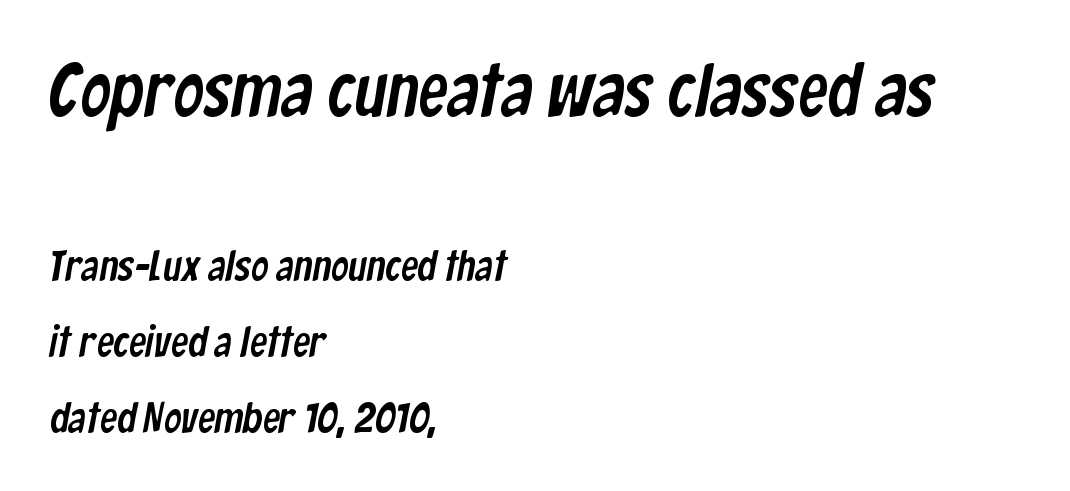
Looks like regular typesetting: each glyph gets only the width it needs. Bigger letters appear in the top chunk; the bottom chunk is reduced. A bare baseline throughout the passage. To sum up the face: it is a sans, with no serifs. These lines keep a tight, regular rhythm from letter to letter.
